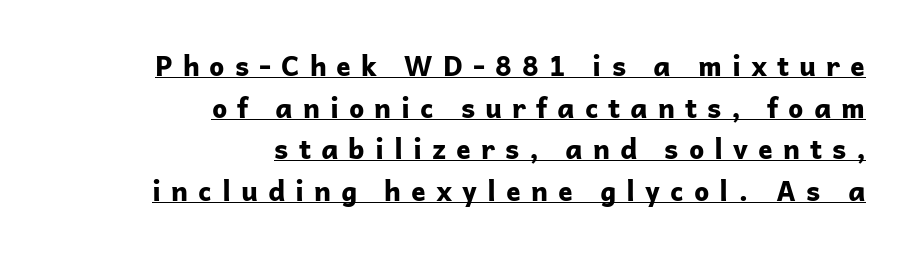
{"italic": "no", "bold": "yes", "underline": "yes", "align": "right", "line_spacing": "normal", "line_spacing_ratio": 1.54, "letter_spacing": "wide", "letter_spacing_em": 0.37, "glyph_px": 27}
